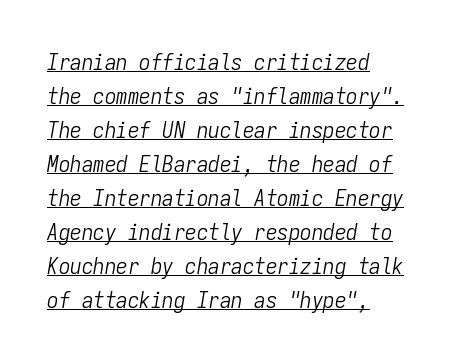
The image shows 23 px text type, italic (leaning right); set left-aligned, normal line spacing (1.48x), normal letter spacing, underlined.
